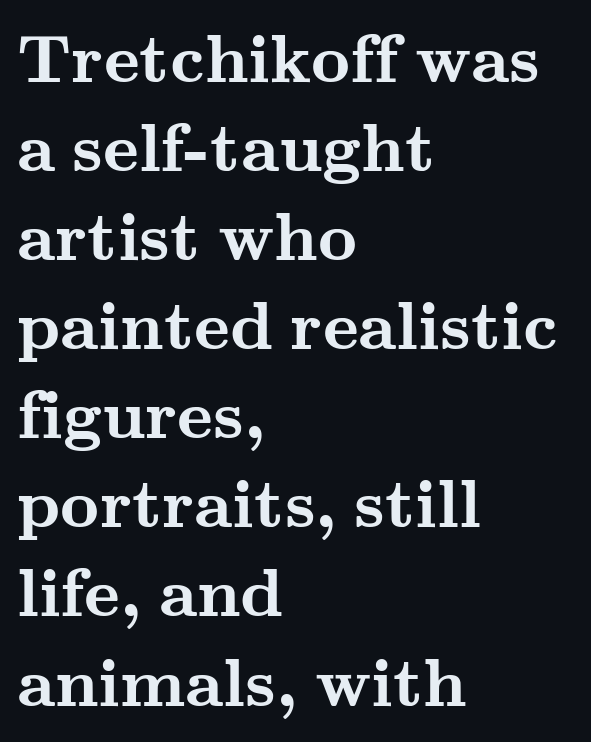
Serifs: yes, visible at the terminals of the letterforms. Short and long lines alike share a common starting point at left. Characters remain perfectly vertical along every line. Varying glyph widths throughout — classic text-font behaviour.
